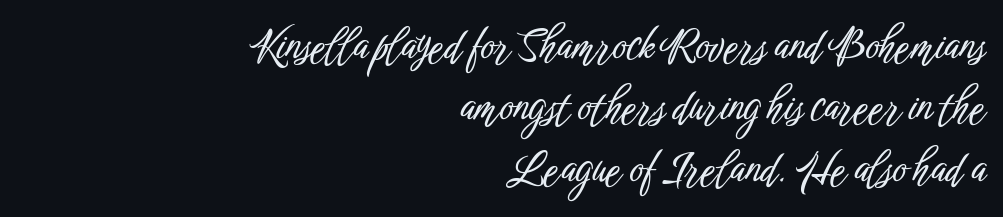
Q: Is the text italic (slanted)? A: Yes.
Q: Is the typeface a serif or a sans-serif typeface? A: Sans-serif.
Q: Is the text underlined? A: No.
Q: How is the paragraph aligned? A: Right-aligned.
Q: Is the spacing between letters normal or unusually wide? A: Normal.
Q: Is the spacing between lines tight, normal or loose? A: Normal.
Q: Width (condensed, normal, or wide)? A: Condensed.
Q: Stroke contrast? A: Low.
Q: x-height? A: Medium.
Q: Monospaced? A: No.
